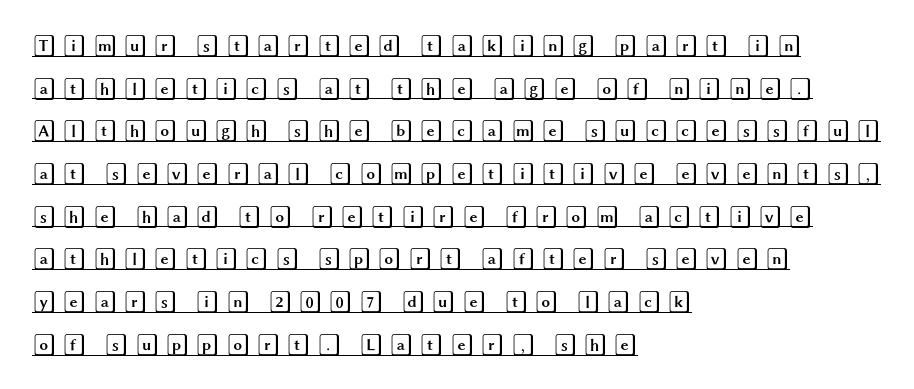
The image shows 22 px text type, upright; set left-aligned, loose line spacing (1.94x), unusually wide letter spacing (+0.28 em), underlined.
